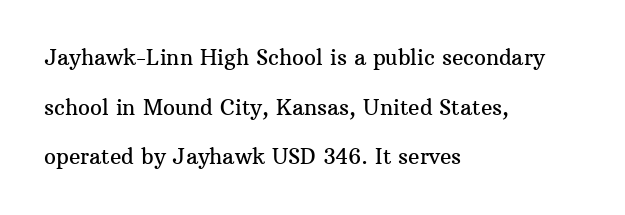
Q: Is the text italic (slanted)? A: No, it is upright.
Q: Is the text underlined? A: No.
Q: How is the paragraph aligned? A: Left-aligned.
Q: Is the spacing between letters normal or unusually wide? A: Normal.
Q: Is the spacing between lines tight, normal or loose? A: Loose.
